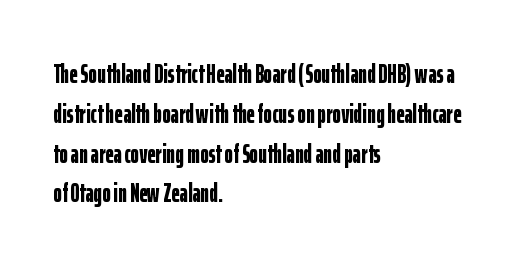
The image shows 26 px bold type, upright; set left-aligned, normal line spacing (1.53x), normal letter spacing, not underlined.
